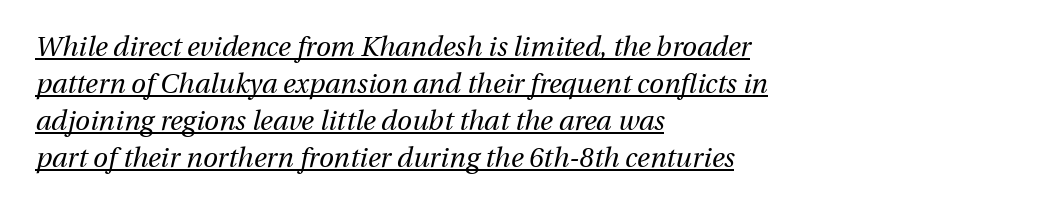
{"italic": "yes", "lean": "right", "slant_degrees": 13, "bold": "no", "underline": "yes", "align": "left", "line_spacing": "normal", "line_spacing_ratio": 1.37, "letter_spacing": "normal", "letter_spacing_em": 0.0, "glyph_px": 27}
